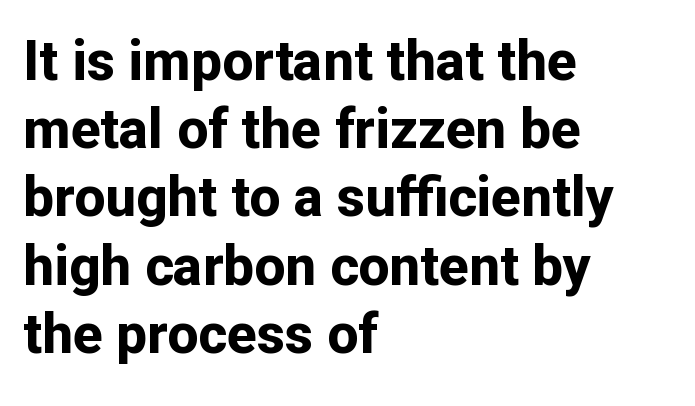
Descender tails drop into unmarked territory. Varying glyph widths throughout — classic text-font behaviour. The line texture is even and compact thanks to regular tracking. Pretty heavy lettering here — definitely bold. The lines in this sample share a left origin and differ only in where they stop.
